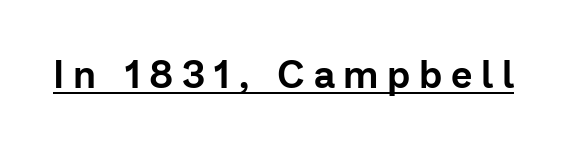
Looks like someone drew a line under every word here. Tall strokes in this sample are plumb rather than angled. Note: no serifs on the glyphs. Each letter keeps its own natural width here, so spacing adapts to shape.
